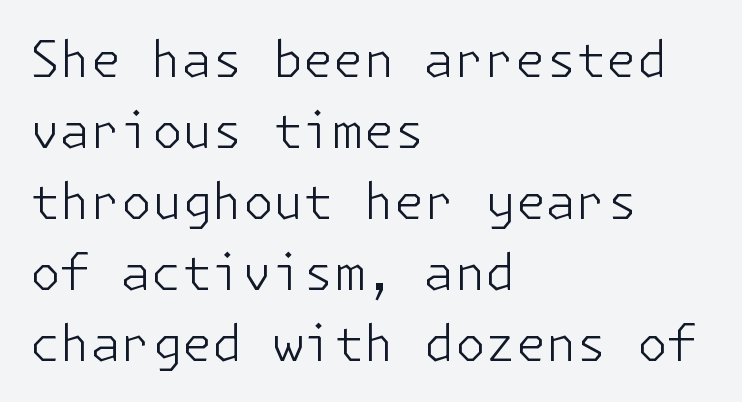
Q: Is the text bold? A: No.
Q: Is the text italic (slanted)? A: No, it is upright.
Q: Is the typeface a serif or a sans-serif typeface? A: Sans-serif.
Q: Is the text underlined? A: No.
Q: How is the paragraph aligned? A: Left-aligned.
Q: Is the spacing between letters normal or unusually wide? A: Normal.
Q: Is the spacing between lines tight, normal or loose? A: Normal.
Q: Width (condensed, normal, or wide)? A: Normal.
Q: Stroke contrast? A: Low.
Q: x-height? A: Medium.
